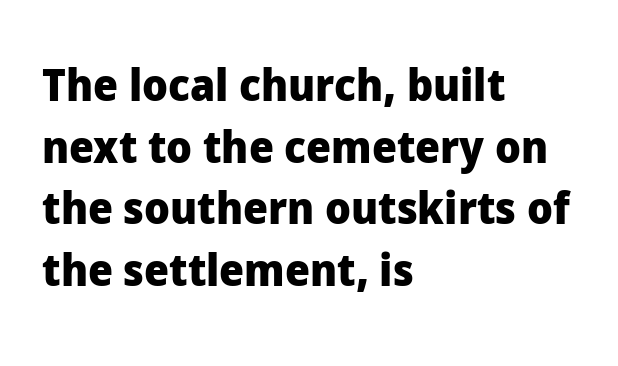
Nope, no serifs anywhere on these letters. This block has exactly the height ordinary leading produces. It's the straight-up-and-down kind of type. Weight check: bold — yes, fully. Looks like regular typesetting: each glyph gets only the width it needs.
